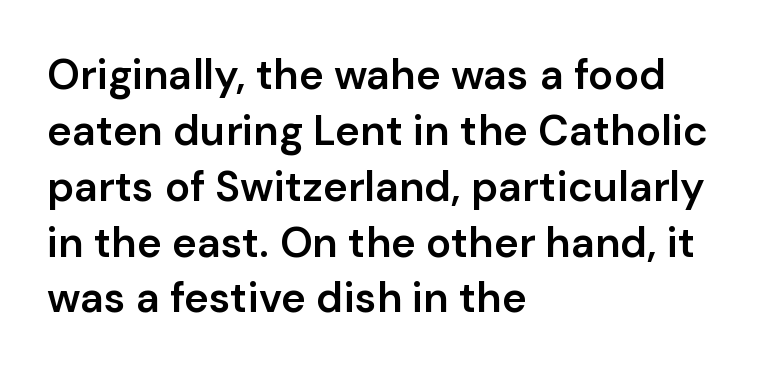
{"serif": "no", "italic": "no", "bold": "semi", "weight": "semibold", "width": "normal", "stroke_contrast": "low", "x_height": "medium", "monospaced": "no", "underline": "no", "align": "left", "line_spacing": "normal", "line_spacing_ratio": 1.33, "letter_spacing": "normal", "letter_spacing_em": 0.0, "glyph_px": 42}
